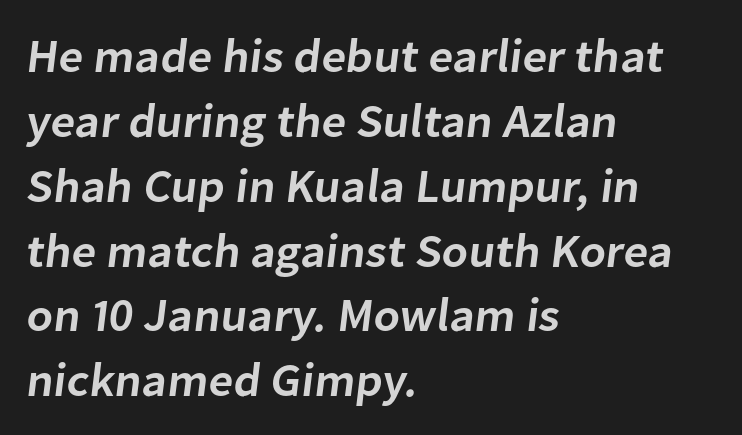
Does the type have serifs? No, each stem ends abruptly. A typesetter would call this leading conventional body-copy spacing. In terms of letterspacing, this is plain default setting. A fair bit of extra ink — the face is semibold, not bold. Do the characters align in a grid? No, the font is proportional.
